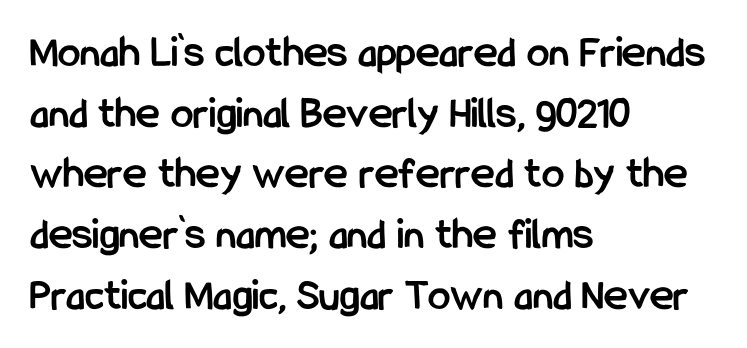
{"serif": "no", "italic": "no", "bold": "yes", "weight": "semibold", "width": "condensed", "stroke_contrast": "low", "x_height": "medium", "monospaced": "no", "underline": "no", "align": "left", "line_spacing": "normal", "line_spacing_ratio": 1.35, "letter_spacing": "normal", "letter_spacing_em": 0.0, "glyph_px": 45}
